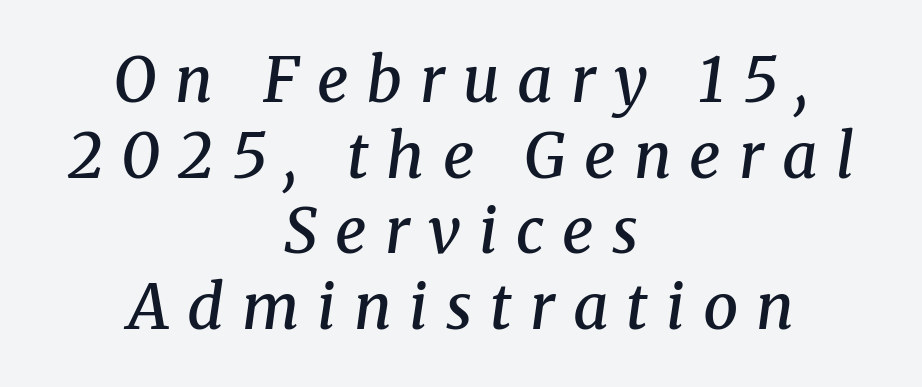
{"serif": "yes", "italic": "yes", "lean": "right", "slant_degrees": 8, "bold": "semi", "weight": "semibold", "width": "normal", "stroke_contrast": "medium", "x_height": "medium", "monospaced": "no", "underline": "no", "align": "center", "line_spacing_ratio": 1.22, "letter_spacing": "wide", "letter_spacing_em": 0.29, "glyph_px": 62}
